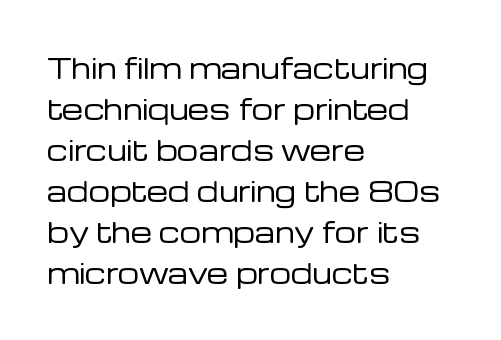
{"italic": "no", "bold": "no", "underline": "no", "align": "left", "line_spacing": "normal", "line_spacing_ratio": 1.52, "letter_spacing": "normal", "letter_spacing_em": 0.0, "glyph_px": 27}
